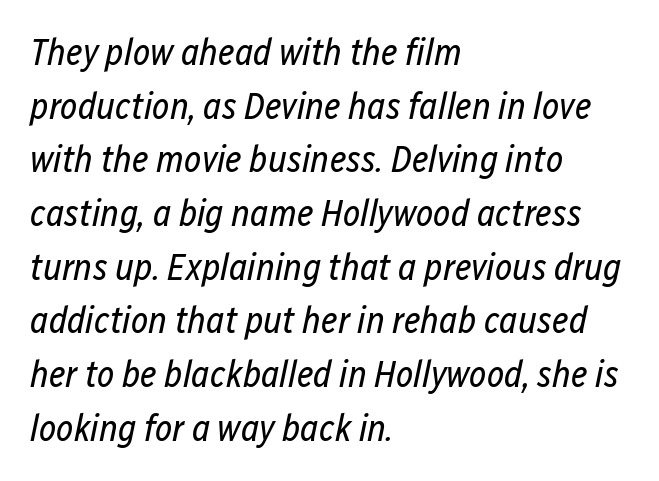
The image shows 37 px regular-weight, condensed type, italic (leaning right); set left-aligned, normal line spacing (1.45x), normal letter spacing, not underlined; low stroke contrast and a medium x-height.
